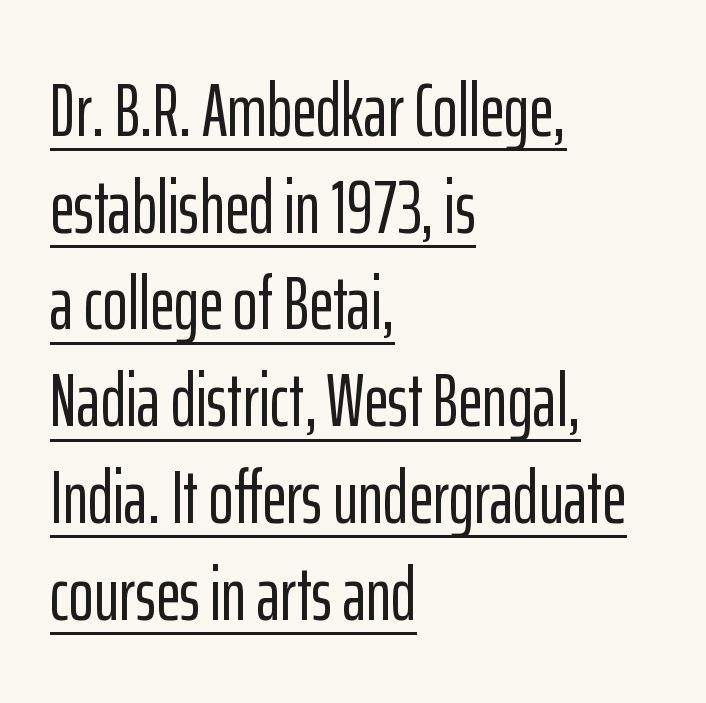
The image shows 75 px condensed sans-serif type, upright; set left-aligned, normal line spacing (1.29x), normal letter spacing, underlined; low stroke contrast and a medium x-height.
